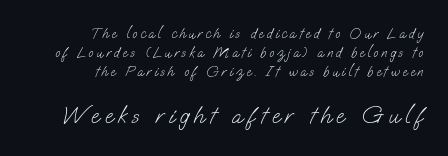
{"bold": "no", "underline": "no", "align": "right", "line_spacing": "normal", "line_spacing_ratio": 1.34, "letter_spacing": "wide", "letter_spacing_em": 0.21, "larger_block": "second", "size_ratio": 1.71, "glyph_px": 24}
